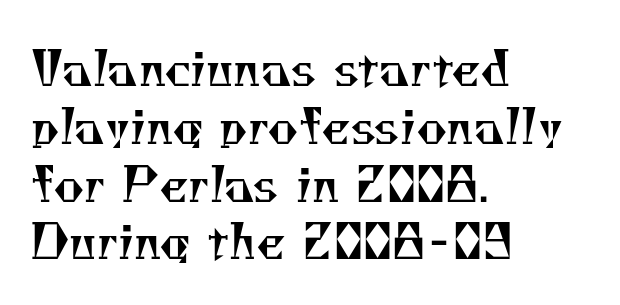
Tracking value appears to be zero — textbook default spacing. The text was rendered using a seriffed face with decorative stroke endings. Compared with a typical body face, this is equally light or lighter still. Teacher's note: observe the even left margin — that is flush-left alignment. Spacing verdict: proportional, widths tailored to each character. Only glyphs here, with clear space below each row.
